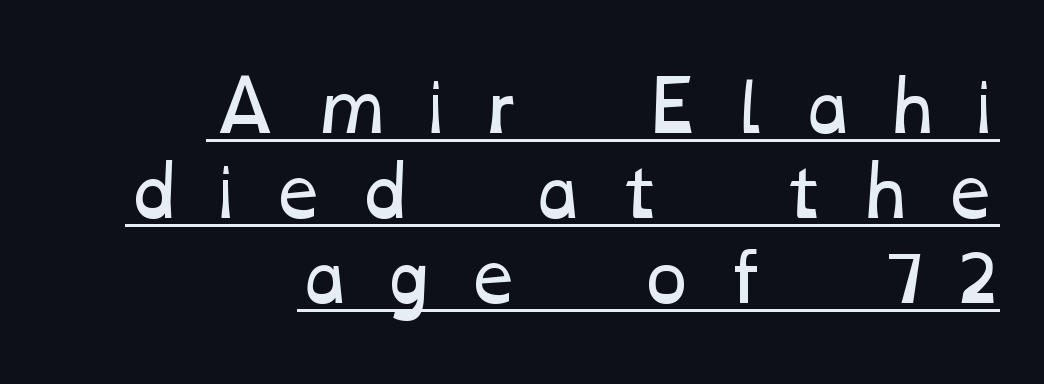
Q: Is the text bold? A: No.
Q: Is the text underlined? A: Yes.
Q: How is the paragraph aligned? A: Right-aligned.
Q: Is the spacing between letters normal or unusually wide? A: Unusually wide.
Q: Is the spacing between lines tight, normal or loose? A: Normal.
Q: Width (condensed, normal, or wide)? A: Wide.
Q: Stroke contrast? A: Low.
Q: x-height? A: Medium.
Q: Monospaced? A: No.
